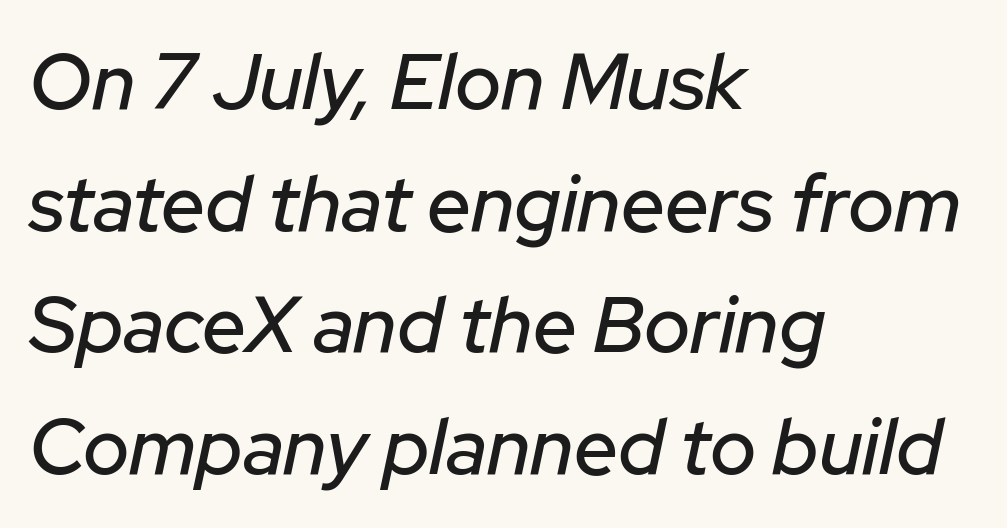
Q: Is the text italic (slanted)? A: Yes, it leans right by about 12 degrees.
Q: Is the text underlined? A: No.
Q: How is the paragraph aligned? A: Left-aligned.
Q: Is the spacing between letters normal or unusually wide? A: Normal.
Q: Is the spacing between lines tight, normal or loose? A: Normal.
Q: Width (condensed, normal, or wide)? A: Normal.
Q: Stroke contrast? A: Low.
Q: x-height? A: Medium.
Q: Monospaced? A: No.
